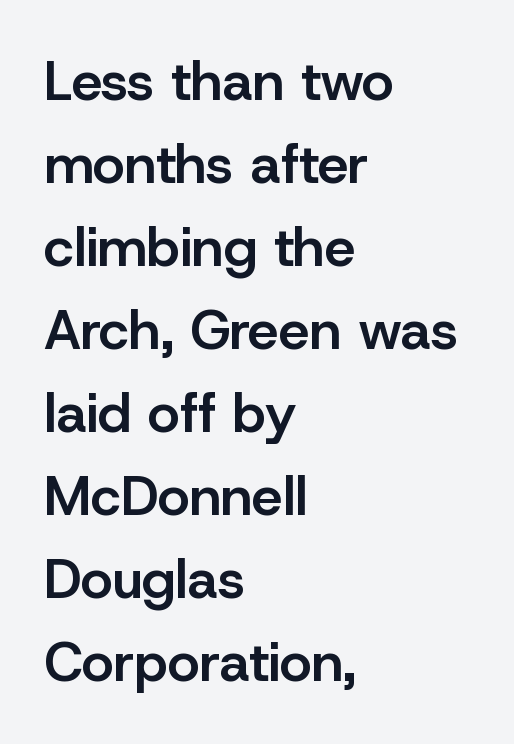
{"serif": "no", "italic": "no", "bold": "semi", "weight": "semibold", "width": "normal", "stroke_contrast": "low", "x_height": "medium", "monospaced": "no", "underline": "no", "align": "left", "line_spacing": "normal", "line_spacing_ratio": 1.51, "letter_spacing": "normal", "letter_spacing_em": 0.0, "glyph_px": 55}
